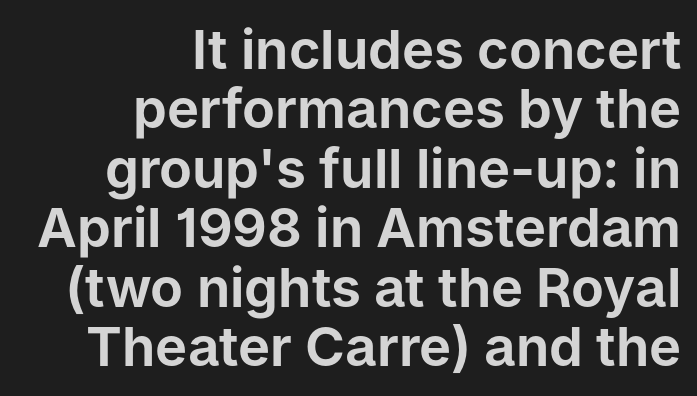
Q: Is the text italic (slanted)? A: No, it is upright.
Q: Is the typeface a serif or a sans-serif typeface? A: Sans-serif.
Q: Is the text underlined? A: No.
Q: How is the paragraph aligned? A: Right-aligned.
Q: Is the spacing between letters normal or unusually wide? A: Normal.
Q: Is the spacing between lines tight, normal or loose? A: Tight.
Q: Width (condensed, normal, or wide)? A: Normal.
Q: Stroke contrast? A: Low.
Q: x-height? A: Medium.
Q: Monospaced? A: No.
